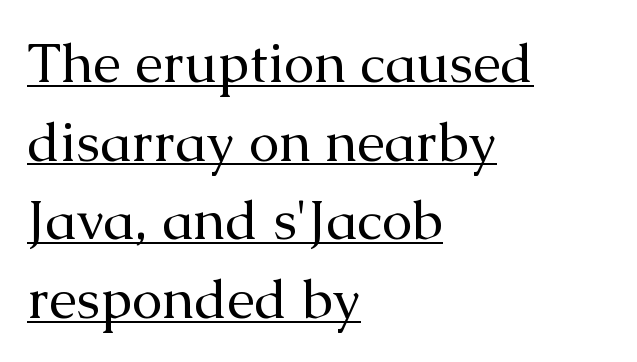
Every stem runs plumb, perpendicular to the baseline. These glyphs show unthickened strokes, regular width or finer. The face used here is proportionally spaced, like ordinary book or web type. The passage shown is typeset with a serif family. Is there an underline? Yes — a line sits under the letters. Rows of type keep a routine distance in the vertical direction.
